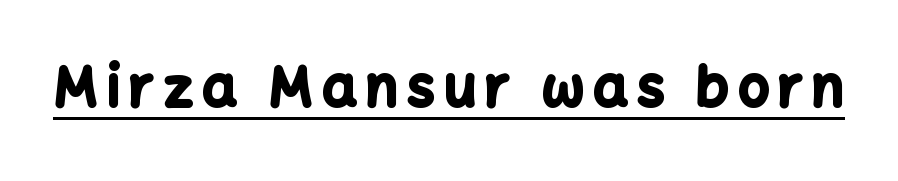
Q: Is the text bold? A: Yes.
Q: Is the text italic (slanted)? A: No, it is upright.
Q: Is the typeface a serif or a sans-serif typeface? A: Sans-serif.
Q: Is the text underlined? A: Yes.
Q: Width (condensed, normal, or wide)? A: Normal.
Q: Stroke contrast? A: Low.
Q: x-height? A: Medium.
Q: Monospaced? A: No.
